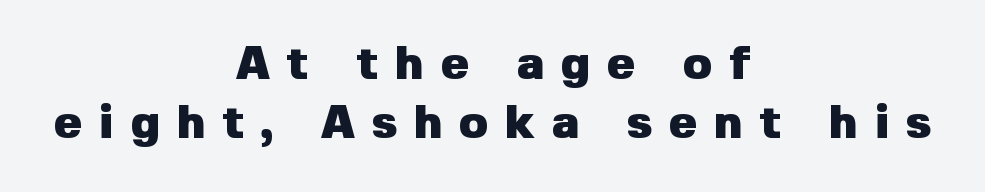
{"serif": "no", "italic": "no", "bold": "yes", "weight": "heavy", "width": "normal", "stroke_contrast": "low", "x_height": "medium", "monospaced": "no", "underline": "no", "align": "center", "line_spacing": "normal", "line_spacing_ratio": 1.26, "letter_spacing": "wide", "letter_spacing_em": 0.36, "glyph_px": 47}
